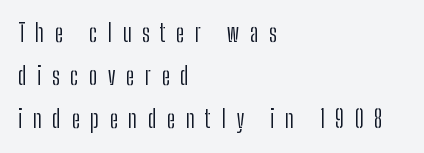
The words here are not underlined. Spacing between characters has been opened up far beyond the box default. In CSS terms this would be text-align: left. You can tell it's not italic because the verticals are truly vertical. Think standard paragraph weight, or any step lighter than that.
